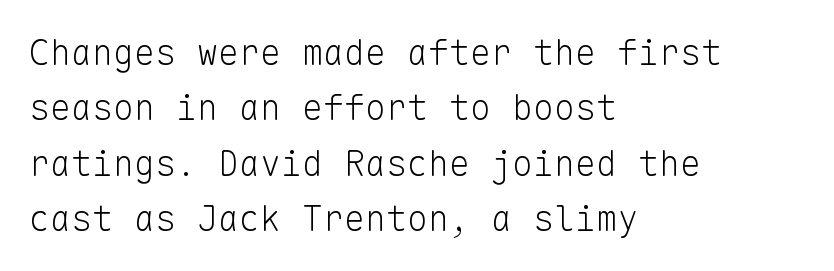
The image shows 35 px light sans-serif type, upright, monospaced; set left-aligned, normal line spacing (1.58x), normal letter spacing, not underlined; low stroke contrast and a medium x-height.
